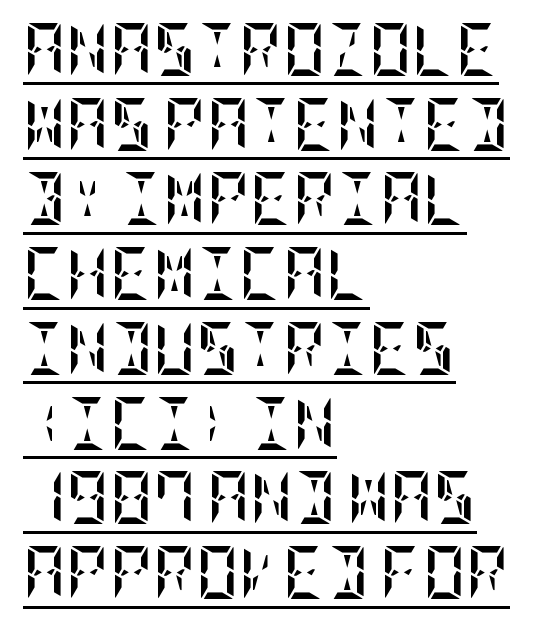
{"italic": "no", "bold": "yes", "weight": "semibold", "width": "condensed", "stroke_contrast": "low", "x_height": "large", "underline": "yes", "align": "left", "line_spacing": "normal", "line_spacing_ratio": 1.41, "letter_spacing": "normal", "letter_spacing_em": 0.0, "glyph_px": 53}
